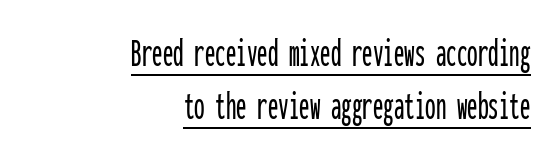
Q: Is the text italic (slanted)? A: No, it is upright.
Q: Is the typeface a serif or a sans-serif typeface? A: Sans-serif.
Q: Is the text underlined? A: Yes.
Q: How is the paragraph aligned? A: Right-aligned.
Q: Is the spacing between letters normal or unusually wide? A: Normal.
Q: Is the spacing between lines tight, normal or loose? A: Normal.
Q: Width (condensed, normal, or wide)? A: Condensed.
Q: Stroke contrast? A: Low.
Q: x-height? A: Medium.
Q: Monospaced? A: Yes.
